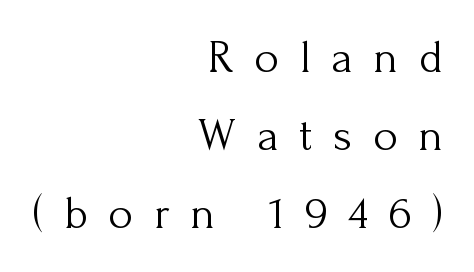
Do the characters align in a grid? No, the font is proportional. Rendered with straight, roman letterforms. The rendering inserts visible extra space after every character. The typeface chosen for these lines features serifs. The compositor pushed each line to the right boundary.
